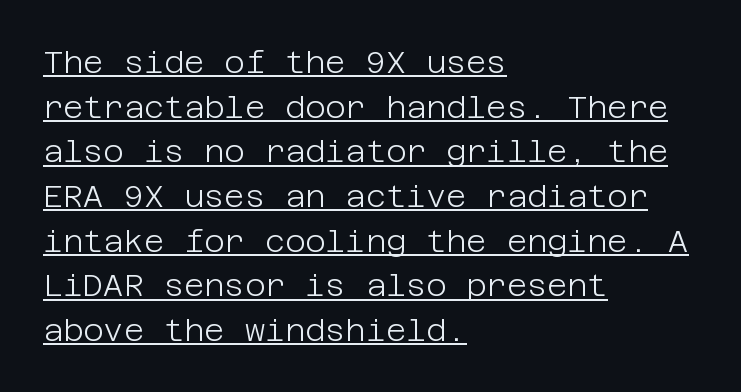
The image shows 31 px light sans-serif type, upright; set left-aligned, normal line spacing (1.44x), normal letter spacing, underlined; low stroke contrast and a large x-height.
